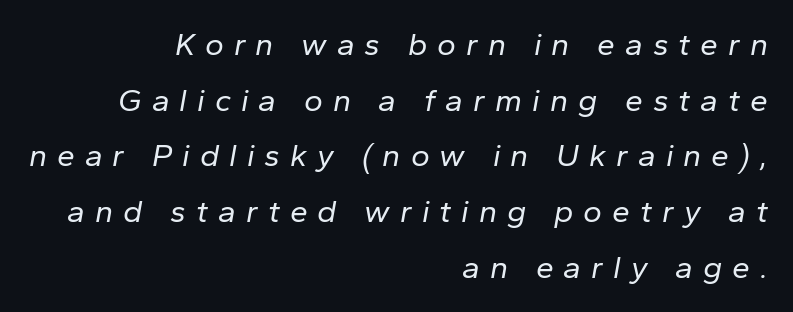
Clear beneath every line of the passage. The paragraph shown leans on its right margin. Letter spacing: wide. The passage shown is typed in a proportional face where columns would drift. No heavy texture on the line: the type isn't bold.
